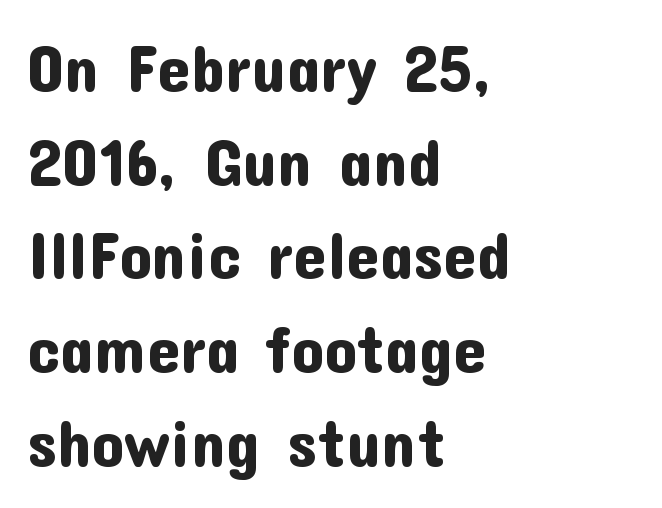
Q: Is the text italic (slanted)? A: No, it is upright.
Q: Is the typeface a serif or a sans-serif typeface? A: Sans-serif.
Q: Is the text underlined? A: No.
Q: How is the paragraph aligned? A: Left-aligned.
Q: Is the spacing between letters normal or unusually wide? A: Normal.
Q: Is the spacing between lines tight, normal or loose? A: Normal.
Q: Width (condensed, normal, or wide)? A: Normal.
Q: Stroke contrast? A: Low.
Q: x-height? A: Medium.
Q: Monospaced? A: No.
